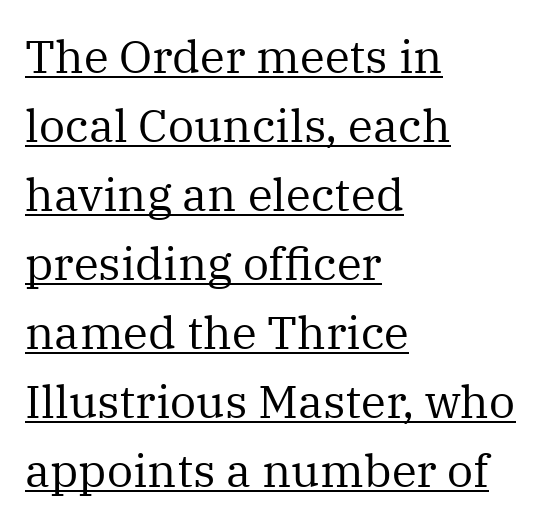
The glyphs are accompanied by a horizontal stroke just below them. Serif or sans? Serif — the stroke terminals have little feet. Vertical strokes here are truly vertical. Stems here are at most as thick as an everyday book face.
